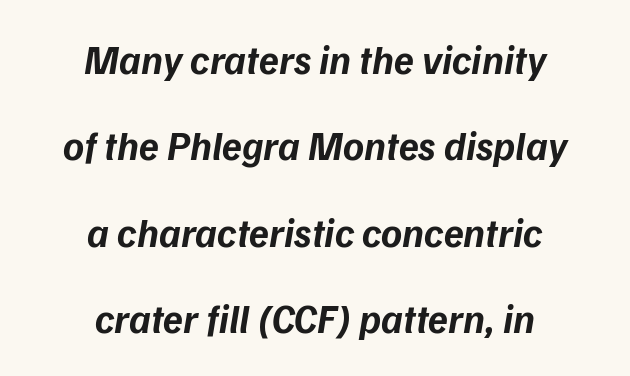
Q: Is the text bold? A: Yes.
Q: Is the typeface a serif or a sans-serif typeface? A: Sans-serif.
Q: Is the text underlined? A: No.
Q: How is the paragraph aligned? A: Centered.
Q: Is the spacing between letters normal or unusually wide? A: Normal.
Q: Is the spacing between lines tight, normal or loose? A: Loose.
Q: Width (condensed, normal, or wide)? A: Normal.
Q: Stroke contrast? A: Low.
Q: x-height? A: Medium.
Q: Monospaced? A: No.
